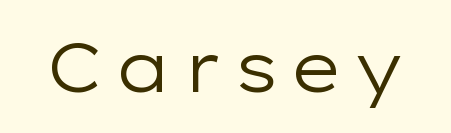
Think of a printed novel: that variable character pitch is what you see here. The letters look calm and open, with moderate or lighter stems. It's the straight-up-and-down kind of type. Letterform terminals end flat and unadorned throughout the passage. The space directly below the letters is spotless.
